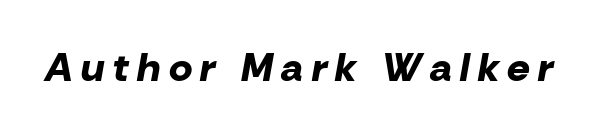
Q: Is the text bold? A: Yes.
Q: Is the text italic (slanted)? A: Yes, it leans right by about 10 degrees.
Q: Is the text underlined? A: No.
Q: Is the spacing between letters normal or unusually wide? A: Unusually wide.
Q: Width (condensed, normal, or wide)? A: Normal.
Q: Stroke contrast? A: Low.
Q: x-height? A: Medium.
Q: Monospaced? A: No.
